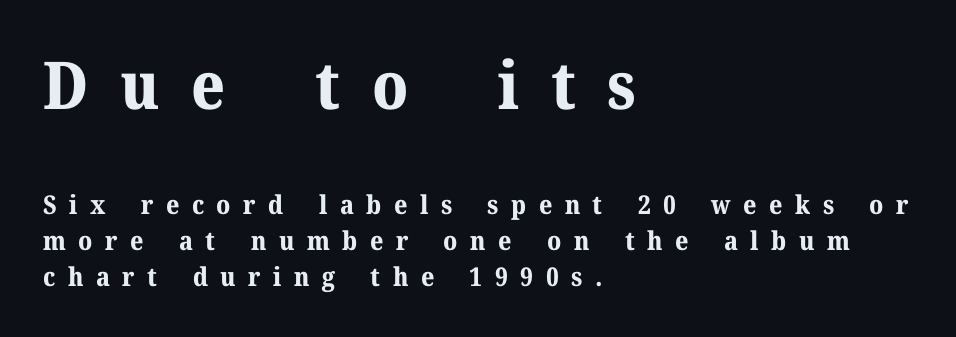
The image shows 66 px bold serif type, upright; set left-aligned, normal line spacing (1.39x), unusually wide letter spacing (+0.48 em), not underlined; the first (top) block is 2.54x larger; medium stroke contrast and a medium x-height.
